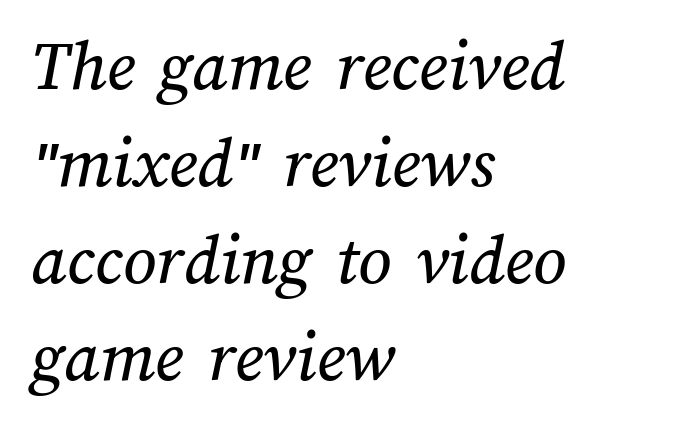
{"width": "normal", "stroke_contrast": "medium", "x_height": "medium", "monospaced": "no", "underline": "no", "align": "left", "line_spacing": "normal", "line_spacing_ratio": 1.33, "letter_spacing": "normal", "letter_spacing_em": 0.0, "glyph_px": 73}
